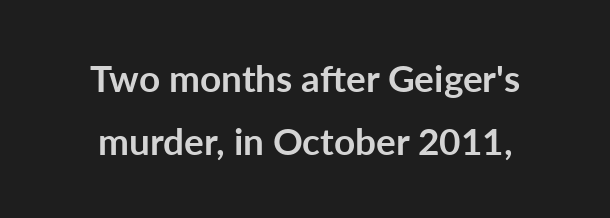
The image shows 37 px semibold sans-serif type, upright; set normal line spacing (1.69x), normal letter spacing, not underlined; low stroke contrast and a medium x-height.
